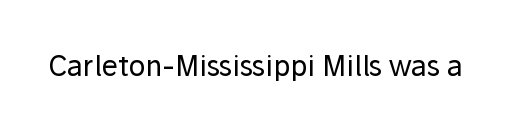
The specimen omits any rule beneath the text block's lines. Short note: letters normally spaced. Vertical strokes here are truly vertical. Note the varied advance widths — an 'i' is clearly narrower than an 'm'. The face used here is a sans, in the tradition of grotesques and geometrics.
